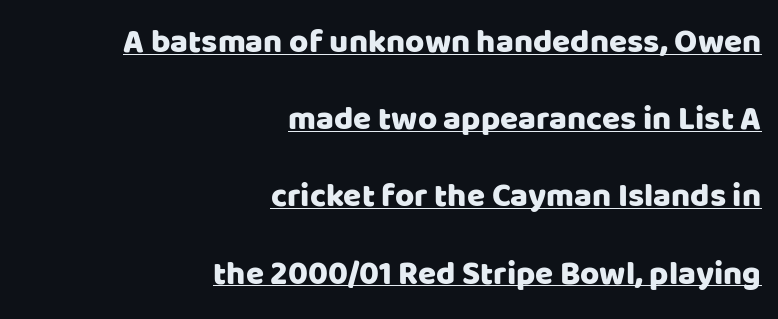
This is underlined copy, the kind a proofreader might mark for attention. I'd call this a sans setting — the letters go barefoot. Vertical strokes here are truly vertical. Inter-character spacing is left at the font's built-in metrics. Students, observe: this is what heavily led, spacious text looks like. Note the varied advance widths — an 'i' is clearly narrower than an 'm'.
